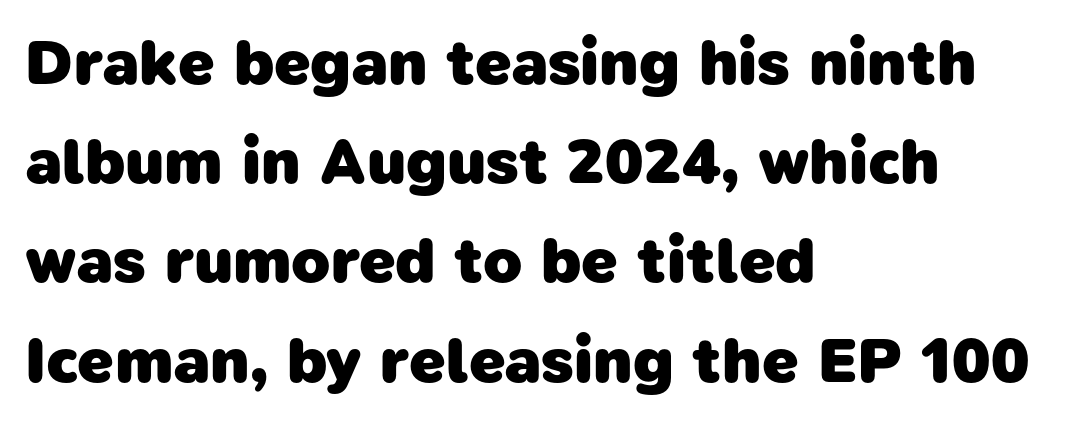
The image shows 64 px heavy sans-serif type; set left-aligned, normal line spacing (1.55x), normal letter spacing, not underlined; low stroke contrast and a medium x-height.
